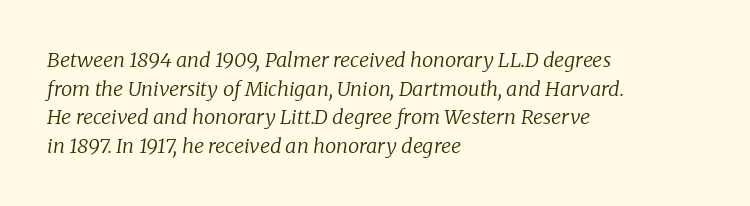
The gap between lines stays unmarked. Compared with a centered layout, this one pins lines to the left instead. Is the stroke heavy? The answer is a plain regular-or-lighter. The text carries the slant typical of an italic or oblique font. The passage shown stacks its lines at a standard gap. Tracking here is standard; glyphs follow each other at the usual distance.
